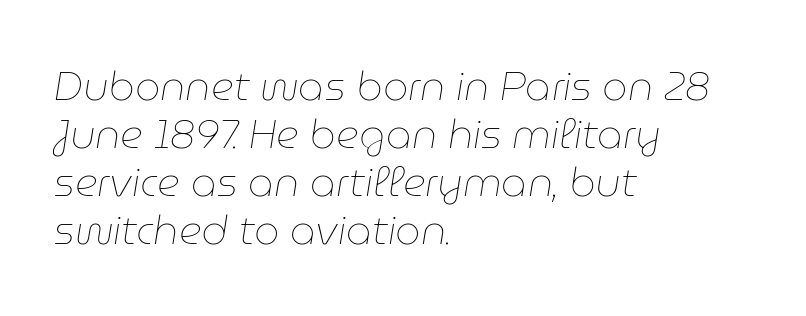
{"italic": "yes", "lean": "right", "slant_degrees": 9, "bold": "no", "weight": "thin", "width": "normal", "stroke_contrast": "low", "x_height": "medium", "monospaced": "no", "underline": "no", "align": "left", "line_spacing_ratio": 1.2, "letter_spacing": "normal", "letter_spacing_em": 0.0, "glyph_px": 40}
